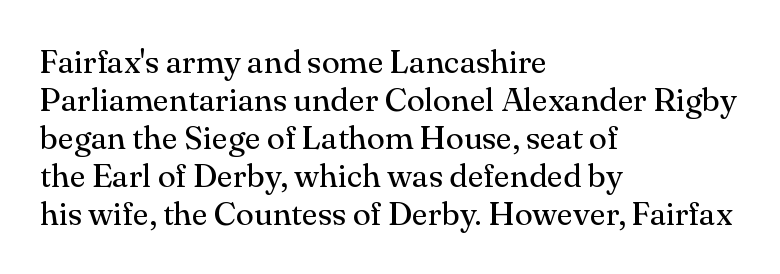
The specimen reads as upright at a glance. In terms of leading, this rendering errs on the cramped side. Left-aligned paragraph, ragged on the right. Varying glyph widths throughout — classic text-font behaviour. The specimen omits any rule beneath the text block's lines.
